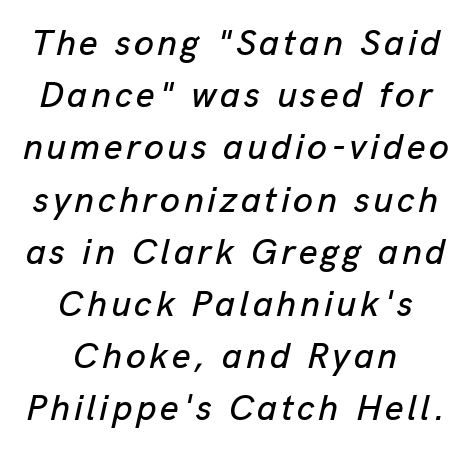
{"italic": "yes", "lean": "right", "slant_degrees": 13, "width": "normal", "stroke_contrast": "low", "x_height": "medium", "monospaced": "no", "underline": "no", "align": "center", "line_spacing": "normal", "line_spacing_ratio": 1.45, "glyph_px": 36}
